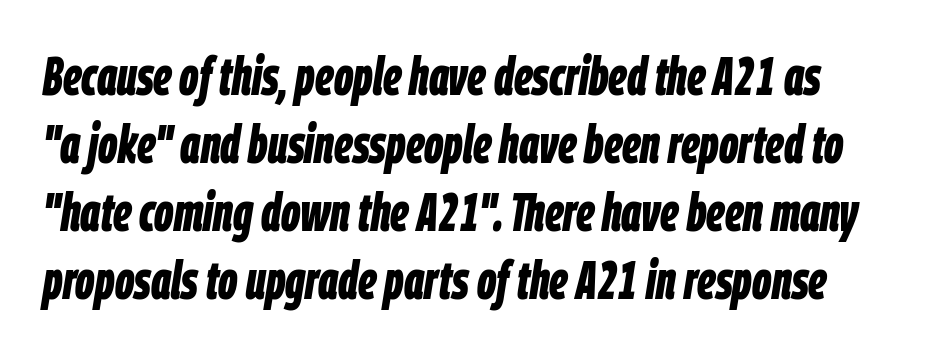
The designer left line spacing at the default. Note the varied advance widths — an 'i' is clearly narrower than an 'm'. Weight check: bold — yes, fully. The passage shown is not underscored anywhere. Letter spacing: default. This sample uses an oblique cut, with every glyph tilted off the vertical.
